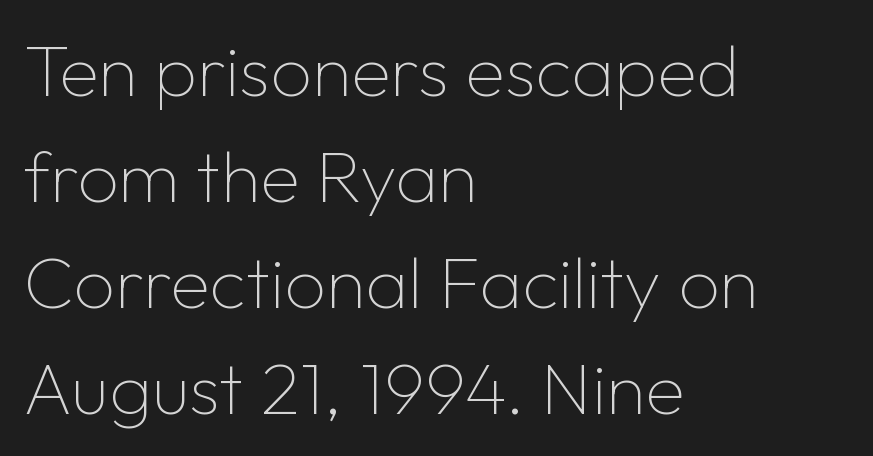
{"serif": "no", "italic": "no", "bold": "no", "weight": "thin", "width": "normal", "stroke_contrast": "low", "x_height": "medium", "monospaced": "no", "underline": "no", "align": "left", "line_spacing": "normal", "line_spacing_ratio": 1.45, "letter_spacing": "normal", "letter_spacing_em": 0.0, "glyph_px": 73}
